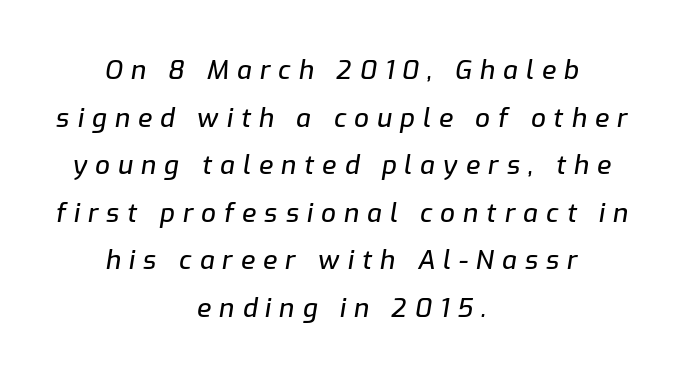
{"italic": "yes", "lean": "right", "slant_degrees": 9, "underline": "no", "align": "center", "line_spacing_ratio": 1.83, "letter_spacing": "wide", "letter_spacing_em": 0.31, "glyph_px": 26}
